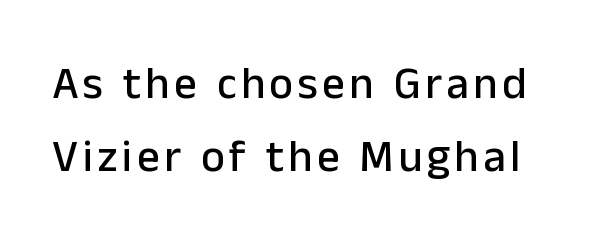
The words here are not underlined. Look at the bottom of the vertical strokes: they stop flat, with no serifs. Here the designer chose a conventional face with non-uniform glyph widths. When letters stand straight like this, we call the style roman or upright.
